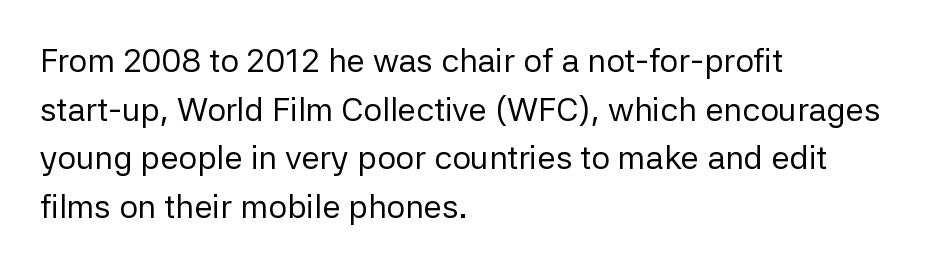
The image shows 33 px regular-weight sans-serif type, upright; set left-aligned, normal line spacing (1.47x), normal letter spacing, not underlined; low stroke contrast and a medium x-height.
